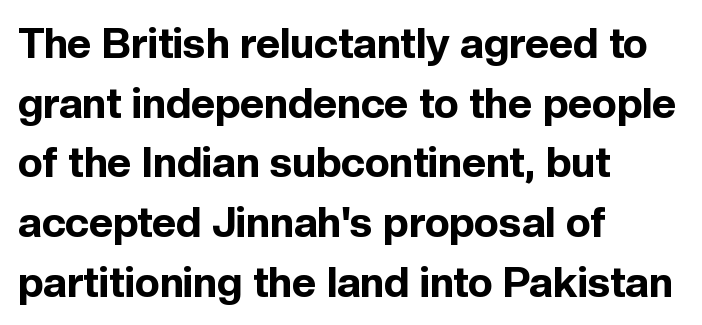
The image shows 42 px bold sans-serif type, upright; set left-aligned, normal line spacing (1.42x), normal letter spacing, not underlined; a medium x-height.
